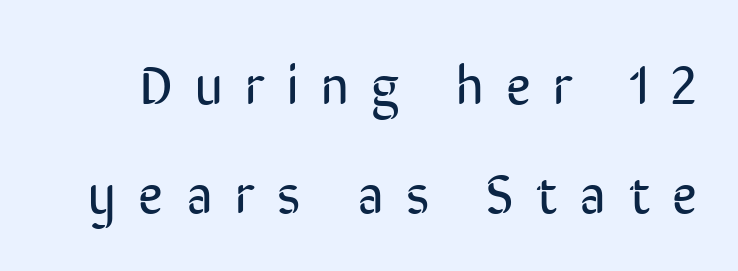
This sample has the flowing, uneven cadence of proportional lettering. The passage shown is not bold in any degree. Words appear elongated and porous because spacing is wide. Check where the strokes stop: nothing finishes them off — pure sans. The lettering holds an erect, upright posture throughout. The specimen omits any rule beneath the text block's lines.
